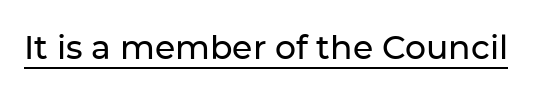
{"serif": "no", "italic": "no", "width": "normal", "stroke_contrast": "low", "x_height": "medium", "monospaced": "no", "underline": "yes", "letter_spacing": "normal", "letter_spacing_em": 0.0, "glyph_px": 33}
